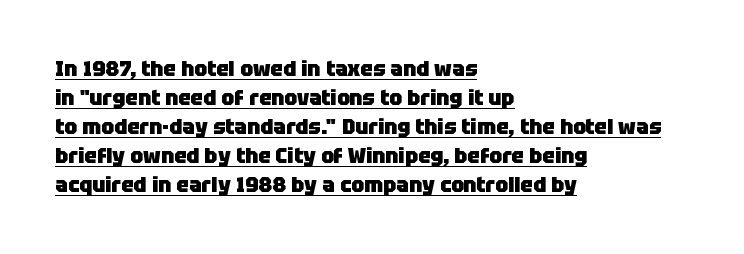
The image shows 21 px bold type, upright; set left-aligned, normal line spacing (1.38x), normal letter spacing, underlined.
